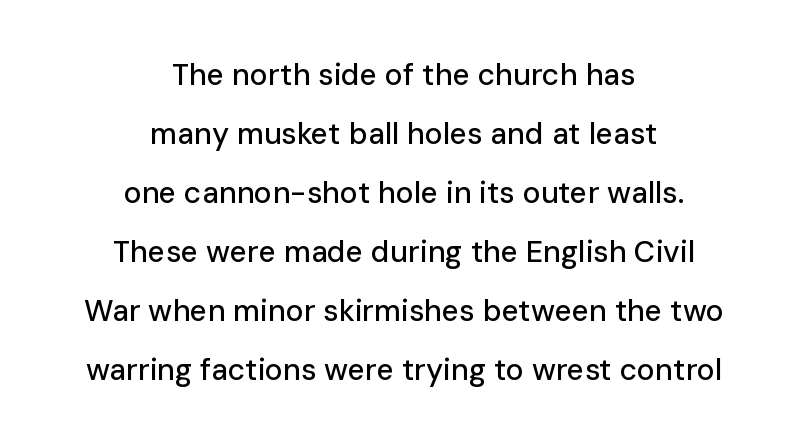
Unmarked baselines from the first word to the last. The passage shown is typed in a proportional face where columns would drift. Designer's note — italics off, roman on. These lines stand farther apart than default settings would place them. The lines are quadded center. A typesetter would label this face a sans.
